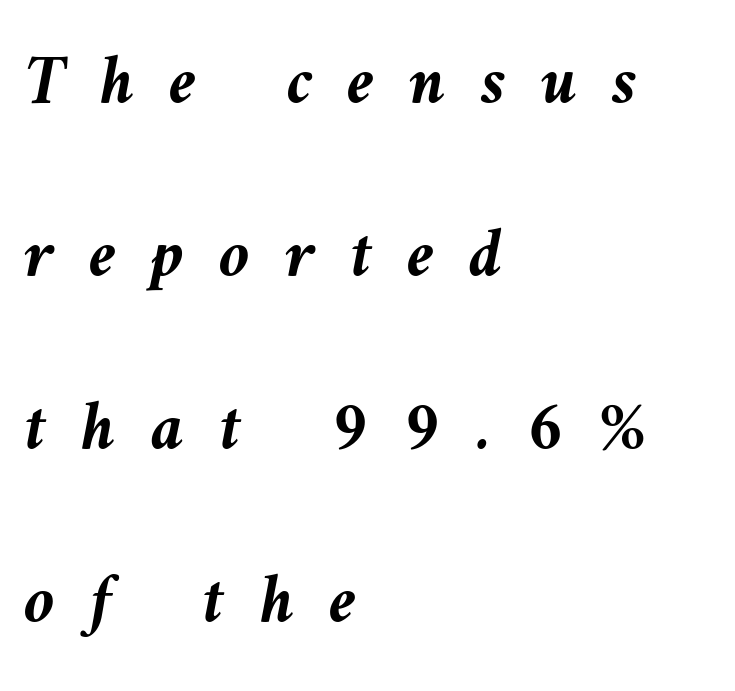
The image shows 70 px semibold type, italic (leaning left); set left-aligned, loose line spacing (2.47x), unusually wide letter spacing (+0.5 em), not underlined; medium stroke contrast and a medium x-height.
